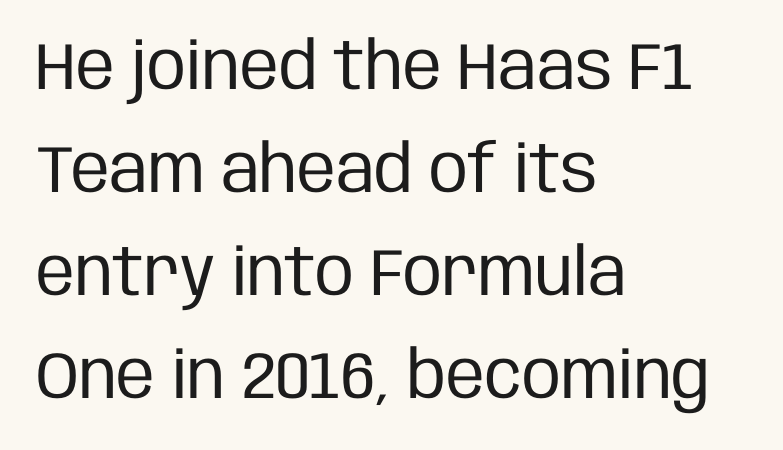
The image shows 66 px regular-weight, condensed sans-serif type, upright; set left-aligned, normal line spacing (1.56x), normal letter spacing, not underlined; low stroke contrast and a large x-height.
